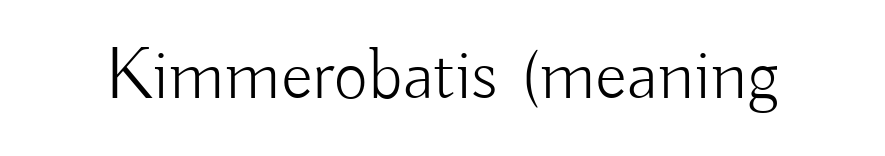
{"serif": "no", "italic": "no", "bold": "no", "weight": "light", "width": "normal", "stroke_contrast": "low", "x_height": "small", "monospaced": "no", "underline": "no", "letter_spacing": "normal", "letter_spacing_em": 0.0, "glyph_px": 74}
